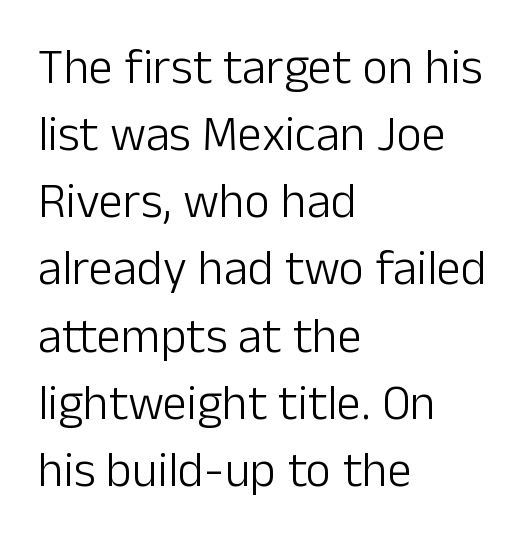
Q: Is the text bold? A: No.
Q: Is the text italic (slanted)? A: No, it is upright.
Q: Is the typeface a serif or a sans-serif typeface? A: Sans-serif.
Q: Is the text underlined? A: No.
Q: How is the paragraph aligned? A: Left-aligned.
Q: Is the spacing between letters normal or unusually wide? A: Normal.
Q: Is the spacing between lines tight, normal or loose? A: Normal.
Q: Width (condensed, normal, or wide)? A: Normal.
Q: Stroke contrast? A: Low.
Q: x-height? A: Medium.
Q: Monospaced? A: No.
